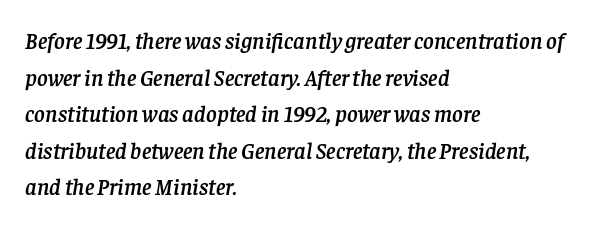
Teacher's note: observe the even left margin — that is flush-left alignment. In terms of letterspacing, this is plain default setting. If you drew a line through each stem, it would be angled. The words here are not underlined. A typesetter would call this leading conventional body-copy spacing.
